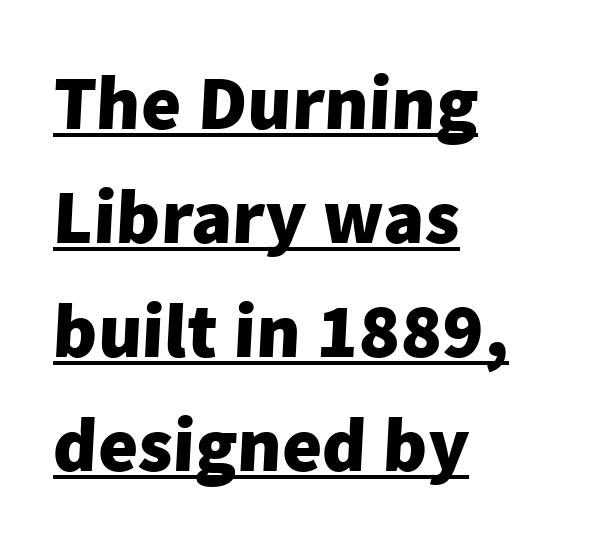
Q: Is the text bold? A: Yes.
Q: Is the typeface a serif or a sans-serif typeface? A: Sans-serif.
Q: Is the text underlined? A: Yes.
Q: How is the paragraph aligned? A: Left-aligned.
Q: Is the spacing between letters normal or unusually wide? A: Normal.
Q: Is the spacing between lines tight, normal or loose? A: Normal.
Q: Width (condensed, normal, or wide)? A: Normal.
Q: Stroke contrast? A: Low.
Q: x-height? A: Medium.
Q: Monospaced? A: No.
